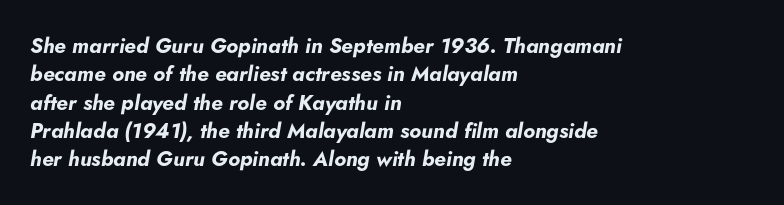
What stands out about the letter spacing? Nothing — it is the standard amount. Each row of text sits above clean, open space. A classic flush-left, rag-right setting is used for this passage. Stroke thickness is high; the sample reads as a true bold.
